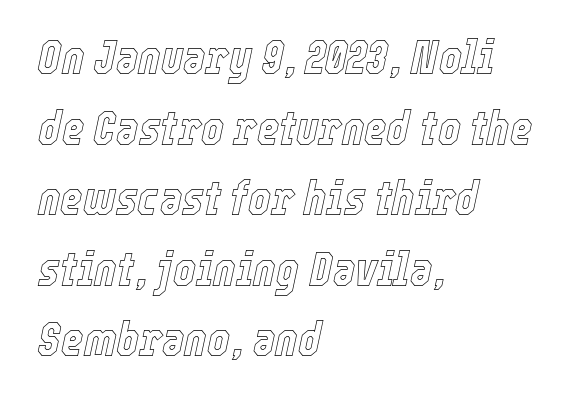
The image shows 48 px condensed type, italic (leaning right); set left-aligned, normal line spacing (1.47x), normal letter spacing, not underlined; a medium x-height.
